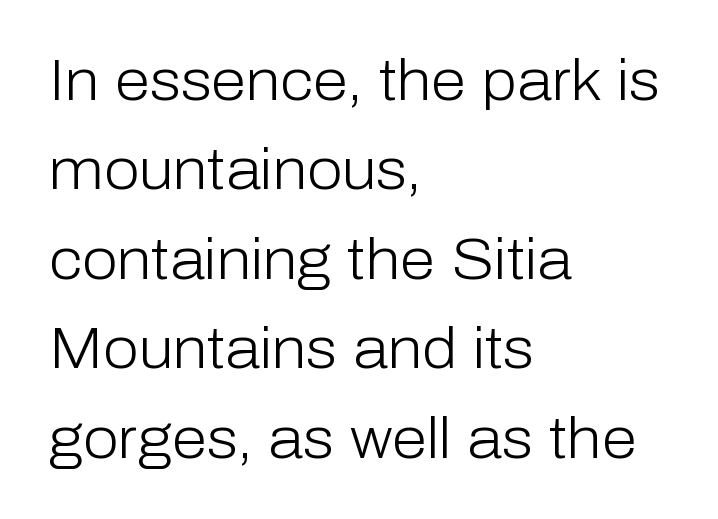
Q: Is the text bold? A: No.
Q: Is the text italic (slanted)? A: No, it is upright.
Q: Is the typeface a serif or a sans-serif typeface? A: Sans-serif.
Q: Is the text underlined? A: No.
Q: How is the paragraph aligned? A: Left-aligned.
Q: Is the spacing between letters normal or unusually wide? A: Normal.
Q: Is the spacing between lines tight, normal or loose? A: Normal.
Q: Width (condensed, normal, or wide)? A: Normal.
Q: Stroke contrast? A: Low.
Q: x-height? A: Medium.
Q: Monospaced? A: No.
